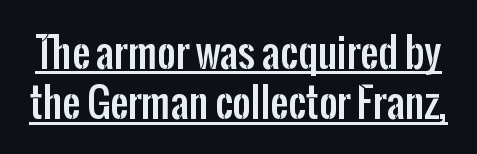
{"serif": "no", "italic": "no", "width": "condensed", "stroke_contrast": "low", "x_height": "medium", "monospaced": "no", "underline": "yes", "line_spacing": "normal", "line_spacing_ratio": 1.26, "letter_spacing": "normal", "letter_spacing_em": 0.0, "glyph_px": 40}
